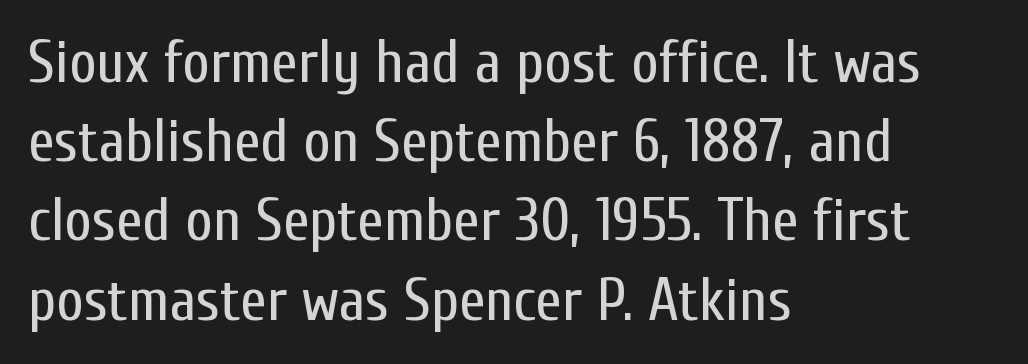
Does the type have serifs? No, each stem ends abruptly. The baseline area is clear. Left-aligned paragraph, ragged on the right. Letter spacing: default.
